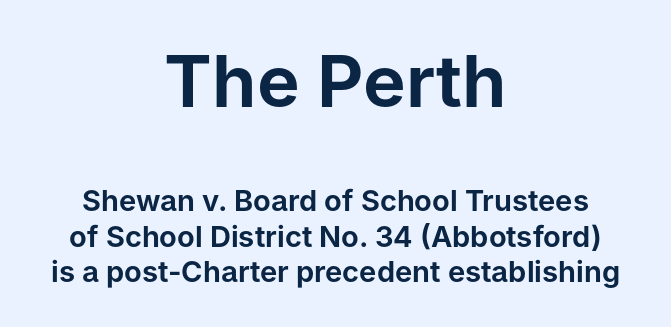
Q: Is the text italic (slanted)? A: No, it is upright.
Q: Is the typeface a serif or a sans-serif typeface? A: Sans-serif.
Q: Is the text underlined? A: No.
Q: How is the paragraph aligned? A: Centered.
Q: Is the spacing between letters normal or unusually wide? A: Normal.
Q: Which block of text is set in a larger size, the first (top) or the second (bottom)? A: The first (top) one.
Q: Width (condensed, normal, or wide)? A: Normal.
Q: Stroke contrast? A: Low.
Q: x-height? A: Medium.
Q: Monospaced? A: No.
